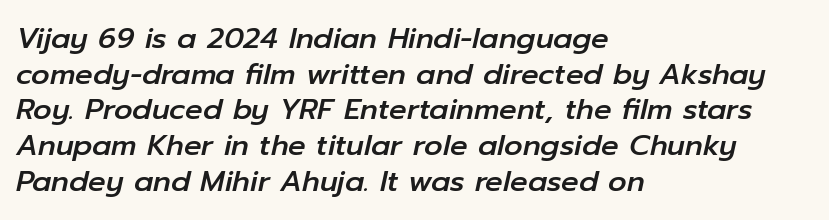
Which margin do the lines hug? The left one — the right edge is uneven. Does extra space separate the letters? No, they use regular spacing. Slant detected: the letters are inclined. Looks like regular typesetting: each glyph gets only the width it needs. Underline: absent.
